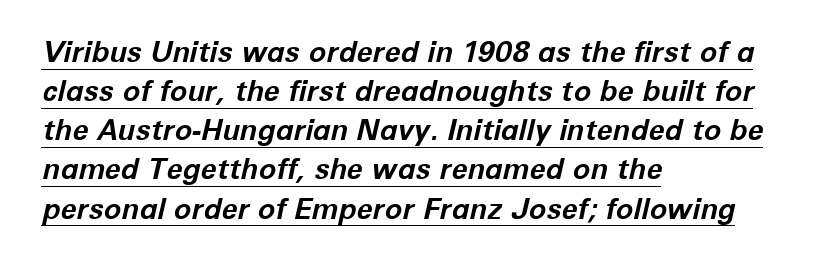
{"italic": "yes", "lean": "right", "slant_degrees": 12, "bold": "yes", "weight": "bold", "width": "normal", "stroke_contrast": "low", "x_height": "medium", "monospaced": "no", "underline": "yes", "align": "left", "line_spacing": "normal", "line_spacing_ratio": 1.35, "letter_spacing": "normal", "letter_spacing_em": 0.0, "glyph_px": 29}
